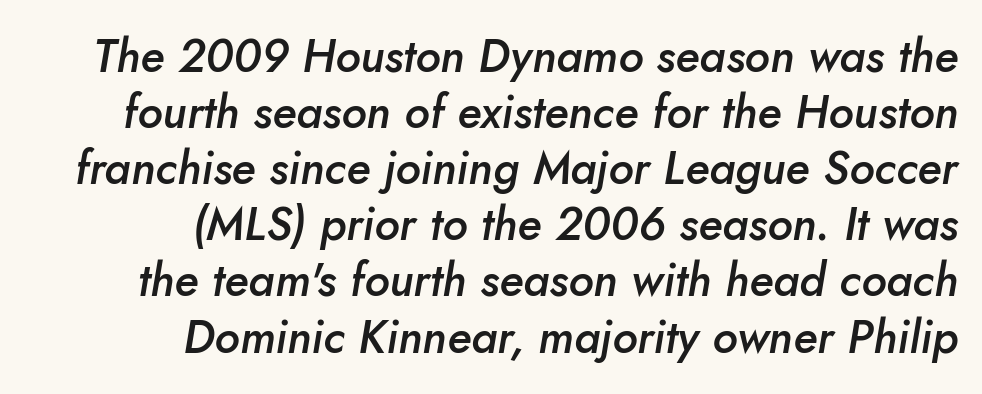
{"italic": "yes", "lean": "right", "slant_degrees": 10, "bold": "semi", "weight": "semibold", "width": "normal", "stroke_contrast": "low", "x_height": "small", "monospaced": "no", "underline": "no", "align": "right", "line_spacing_ratio": 1.22, "letter_spacing": "normal", "letter_spacing_em": 0.0, "glyph_px": 46}
